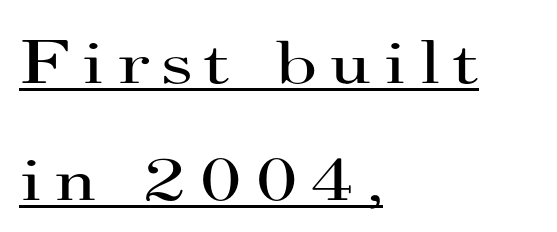
Q: Is the text bold? A: No.
Q: Is the text italic (slanted)? A: No, it is upright.
Q: Is the typeface a serif or a sans-serif typeface? A: Serif.
Q: Is the text underlined? A: Yes.
Q: How is the paragraph aligned? A: Left-aligned.
Q: Width (condensed, normal, or wide)? A: Wide.
Q: Stroke contrast? A: High.
Q: x-height? A: Small.
Q: Monospaced? A: No.
